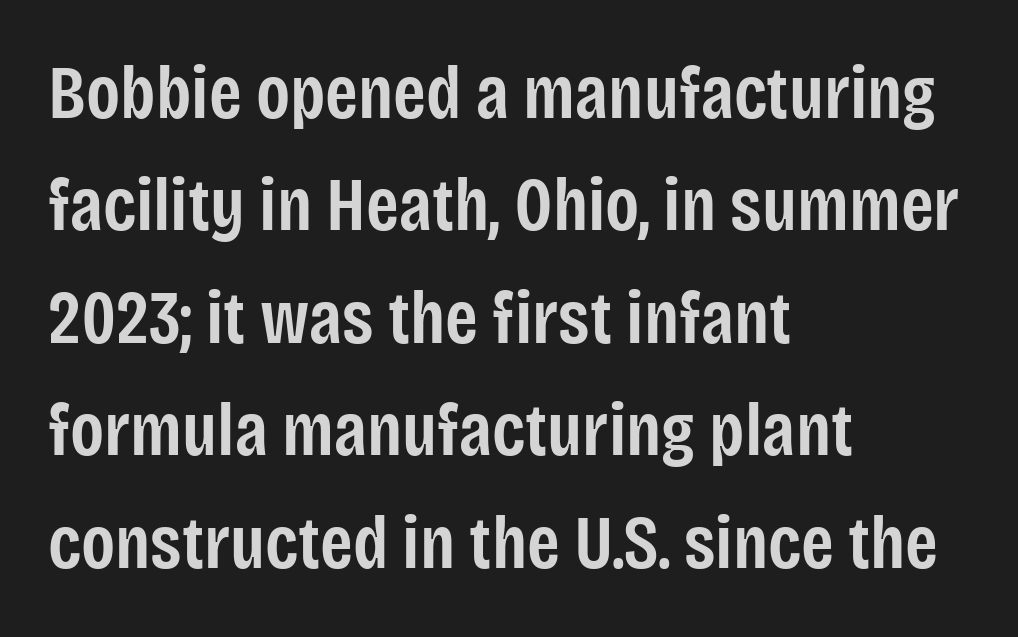
Q: Is the text bold? A: Semi-bold.
Q: Is the text italic (slanted)? A: No, it is upright.
Q: Is the typeface a serif or a sans-serif typeface? A: Sans-serif.
Q: Is the text underlined? A: No.
Q: How is the paragraph aligned? A: Left-aligned.
Q: Is the spacing between letters normal or unusually wide? A: Normal.
Q: Is the spacing between lines tight, normal or loose? A: Normal.
Q: Width (condensed, normal, or wide)? A: Condensed.
Q: Stroke contrast? A: Low.
Q: x-height? A: Large.
Q: Monospaced? A: No.
